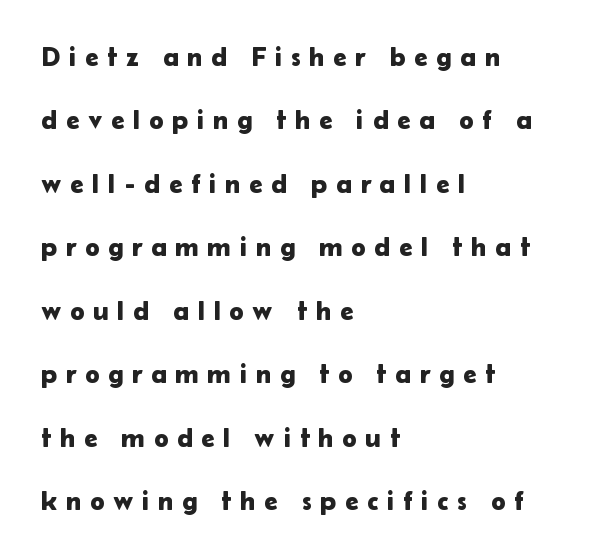
The lines are spread far apart with generous leading. Rendered with straight, roman letterforms. Line beginnings align vertically; line endings do not. This rendering widens character spacing well past its baseline value. The foot of each line stays bare and open.
